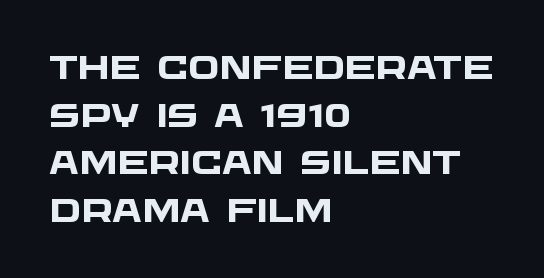
Decoration check: the copy has no underline. Each letter's strokes conclude bluntly, with no projecting serifs. Looks like regular typesetting: each glyph gets only the width it needs. Caption: standard tracking, unaltered. This rendering uses left alignment, leaving the right contour irregular.
